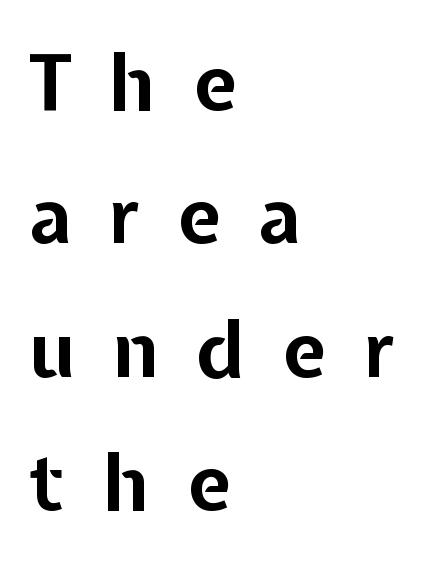
The image shows 78 px bold sans-serif type, upright; set left-aligned, line spacing 1.71x, unusually wide letter spacing (+0.48 em), not underlined; low stroke contrast and a medium x-height.
